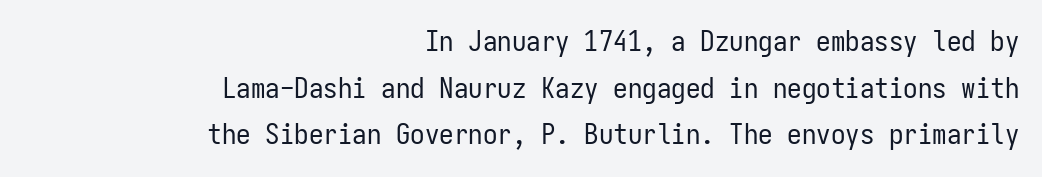
Does the lettering tilt? It doesn't — this is upright. The glyphs in this specimen are sans serif. Visually the block forms a straight wall on the right and a jagged coastline on the left. The designer left line spacing at the default.
